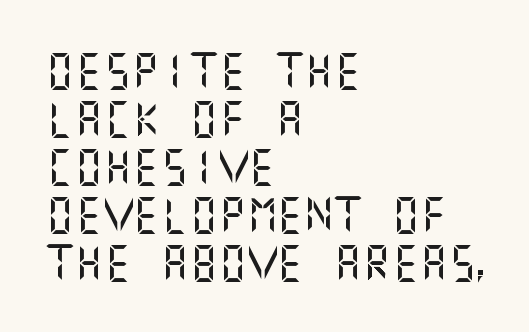
Q: Is the text italic (slanted)? A: No, it is upright.
Q: Is the typeface a serif or a sans-serif typeface? A: Sans-serif.
Q: Is the text underlined? A: No.
Q: How is the paragraph aligned? A: Left-aligned.
Q: Is the spacing between letters normal or unusually wide? A: Normal.
Q: Is the spacing between lines tight, normal or loose? A: Normal.
Q: Width (condensed, normal, or wide)? A: Normal.
Q: Stroke contrast? A: Medium.
Q: x-height? A: Large.
